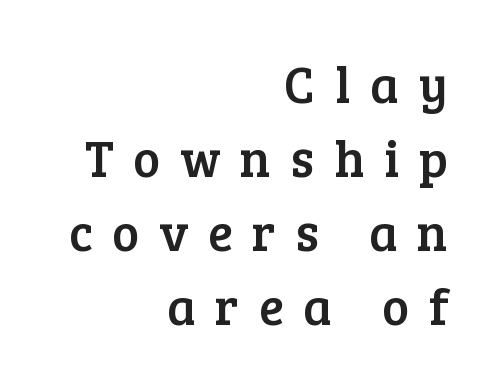
{"serif": "yes", "italic": "no", "width": "normal", "stroke_contrast": "low", "x_height": "medium", "monospaced": "no", "underline": "no", "align": "right", "line_spacing": "normal", "line_spacing_ratio": 1.45, "letter_spacing": "wide", "letter_spacing_em": 0.39, "glyph_px": 51}
